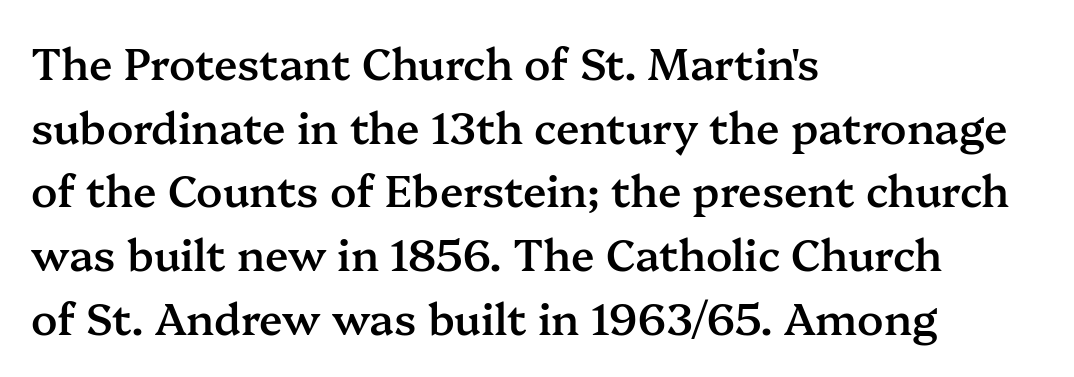
The image shows 43 px semibold serif type, upright; set left-aligned, normal line spacing (1.48x), normal letter spacing, not underlined; medium stroke contrast and a medium x-height.
